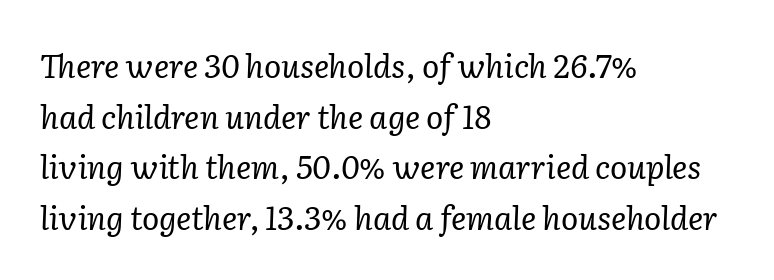
Unmarked baselines from the first word to the last. There is no visible air inserted between adjacent glyphs. Compared with ordinary roman type, these characters are visibly tilted. The passage is arranged the way most books set body copy — flush left. Weight: regular or lighter. The line-height multiplier appears to be the usual default.
